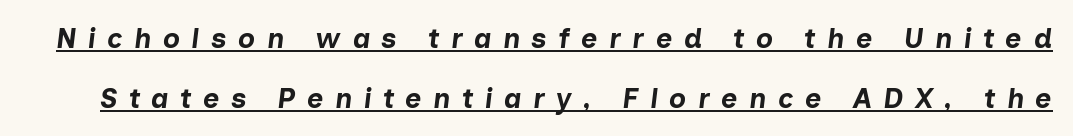
Q: Is the text bold? A: Yes.
Q: Is the text italic (slanted)? A: Yes, it leans right by about 7 degrees.
Q: Is the text underlined? A: Yes.
Q: Is the spacing between letters normal or unusually wide? A: Unusually wide.
Q: Is the spacing between lines tight, normal or loose? A: Loose.
Q: Width (condensed, normal, or wide)? A: Normal.
Q: Stroke contrast? A: Low.
Q: x-height? A: Medium.
Q: Monospaced? A: No.
